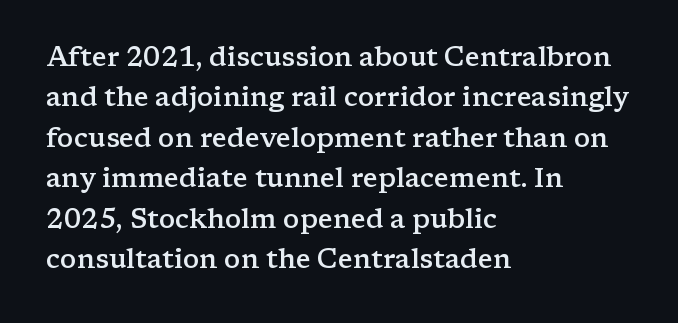
Glyph-to-glyph distance matches everyday printed text. Beneath every word, the page is bare. What's the leading like? Ordinary, nothing unusual. Typographic density is moderately raised because the face is semibold. Vertical strokes here are truly vertical.
